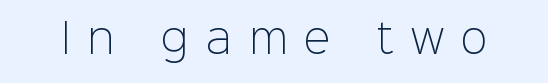
Inter-character spacing is expanded well beyond the font's built-in metrics. Heaviness? Minimal to ordinary, like unemphasized prose. The space directly below the letters is spotless. A typesetter would call this proportional, since set widths differ per character.
